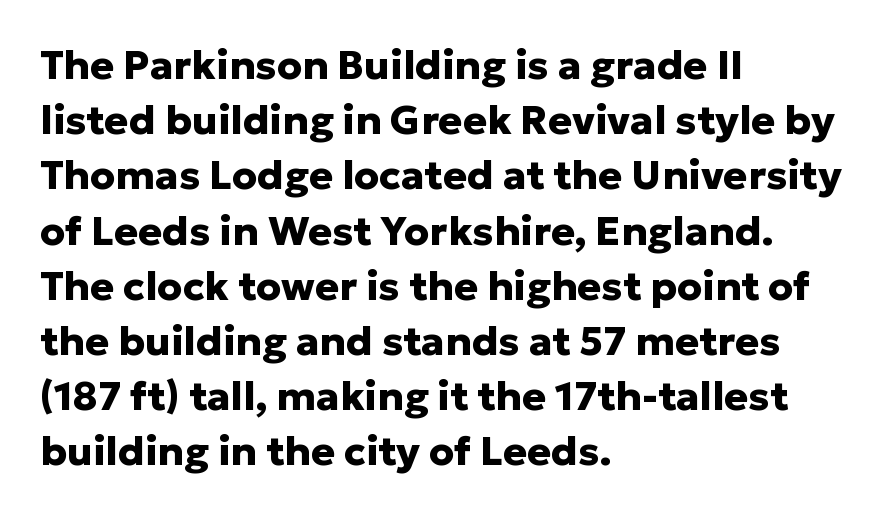
Q: Is the text bold? A: Yes.
Q: Is the text italic (slanted)? A: No, it is upright.
Q: Is the typeface a serif or a sans-serif typeface? A: Sans-serif.
Q: Is the text underlined? A: No.
Q: How is the paragraph aligned? A: Left-aligned.
Q: Is the spacing between letters normal or unusually wide? A: Normal.
Q: Is the spacing between lines tight, normal or loose? A: Normal.
Q: Width (condensed, normal, or wide)? A: Normal.
Q: Stroke contrast? A: Low.
Q: x-height? A: Medium.
Q: Monospaced? A: No.
